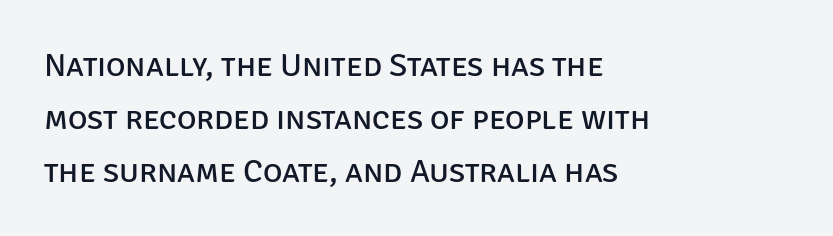
The image shows 33 px regular-weight sans-serif type, upright; set left-aligned, normal line spacing (1.6x), normal letter spacing, not underlined; low stroke contrast and a large x-height.
